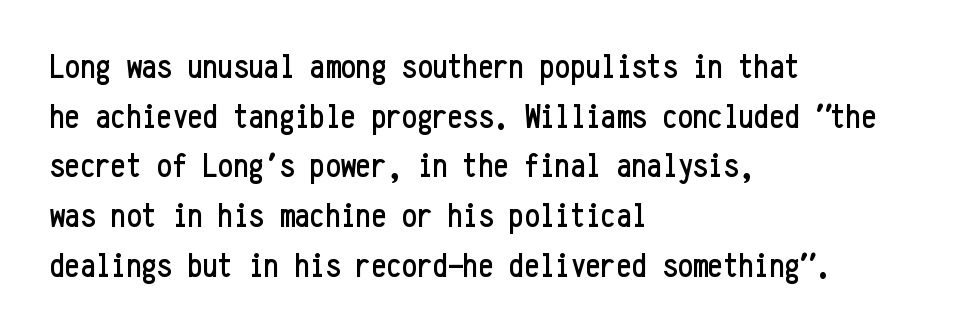
Q: Is the text italic (slanted)? A: No, it is upright.
Q: Is the typeface a serif or a sans-serif typeface? A: Sans-serif.
Q: Is the text underlined? A: No.
Q: How is the paragraph aligned? A: Left-aligned.
Q: Is the spacing between letters normal or unusually wide? A: Normal.
Q: Is the spacing between lines tight, normal or loose? A: Normal.
Q: Width (condensed, normal, or wide)? A: Condensed.
Q: Stroke contrast? A: Low.
Q: x-height? A: Medium.
Q: Monospaced? A: Yes.
